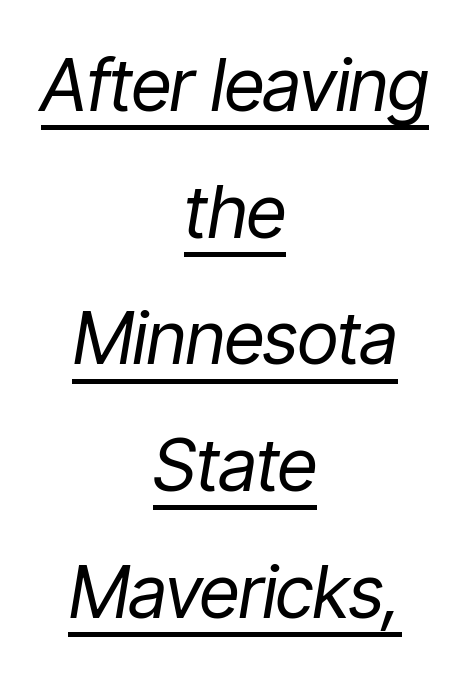
{"italic": "yes", "lean": "right", "slant_degrees": 9, "bold": "no", "weight": "regular", "width": "condensed", "stroke_contrast": "low", "x_height": "medium", "monospaced": "no", "underline": "yes", "align": "center", "line_spacing_ratio": 1.76, "letter_spacing": "normal", "letter_spacing_em": 0.0, "glyph_px": 72}
